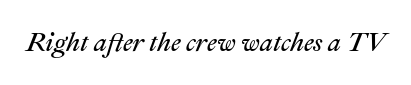
{"italic": "yes", "lean": "right", "slant_degrees": 22, "bold": "no", "underline": "no", "letter_spacing": "normal", "letter_spacing_em": 0.0, "glyph_px": 26}
